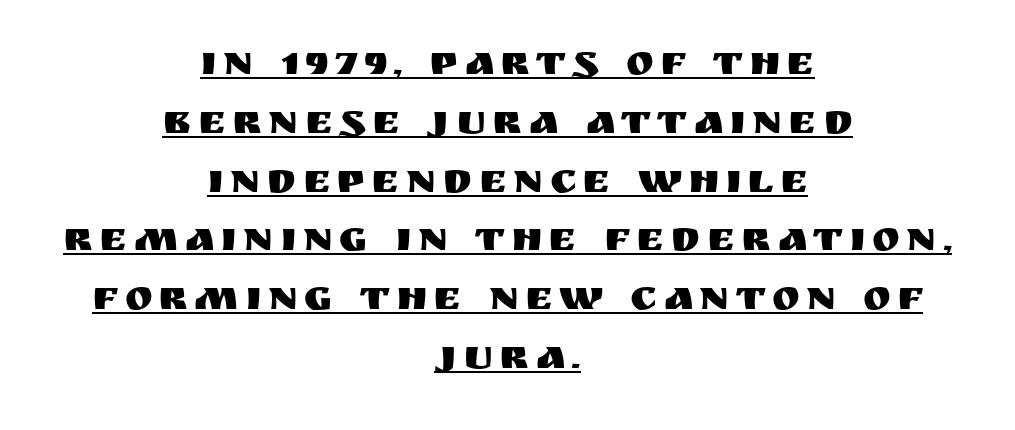
The image shows 42 px sans-serif type, upright; set centered, normal line spacing (1.4x), underlined; medium stroke contrast and a large x-height.
